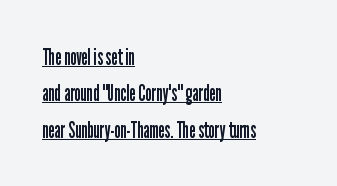
{"italic": "no", "bold": "no", "underline": "yes", "align": "left", "line_spacing": "normal", "line_spacing_ratio": 1.58, "letter_spacing": "normal", "letter_spacing_em": 0.0, "glyph_px": 23}
